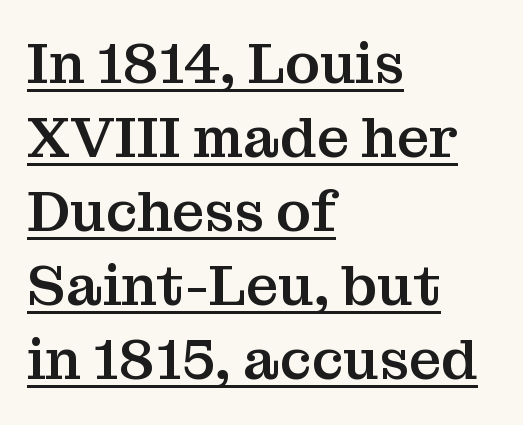
Q: Is the text italic (slanted)? A: No, it is upright.
Q: Is the typeface a serif or a sans-serif typeface? A: Serif.
Q: Is the text underlined? A: Yes.
Q: How is the paragraph aligned? A: Left-aligned.
Q: Is the spacing between letters normal or unusually wide? A: Normal.
Q: Is the spacing between lines tight, normal or loose? A: Normal.
Q: Width (condensed, normal, or wide)? A: Normal.
Q: Stroke contrast? A: Medium.
Q: x-height? A: Medium.
Q: Monospaced? A: No.
